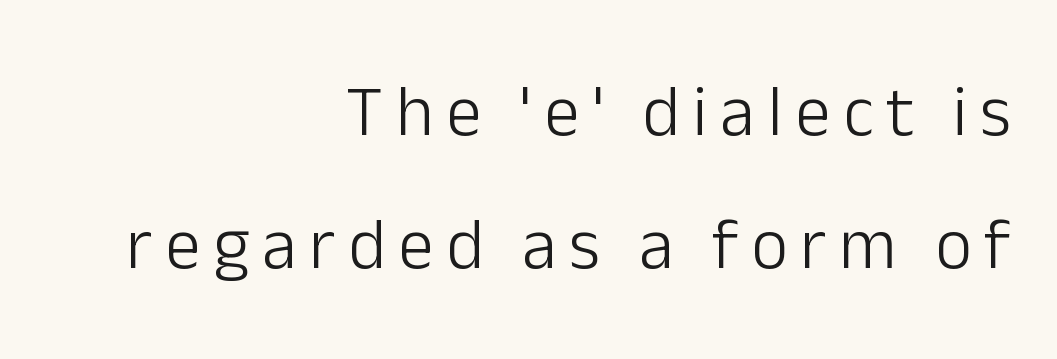
{"serif": "no", "italic": "no", "bold": "no", "weight": "light", "width": "normal", "stroke_contrast": "low", "x_height": "medium", "monospaced": "no", "underline": "no", "align": "right", "line_spacing_ratio": 1.88, "glyph_px": 71}
